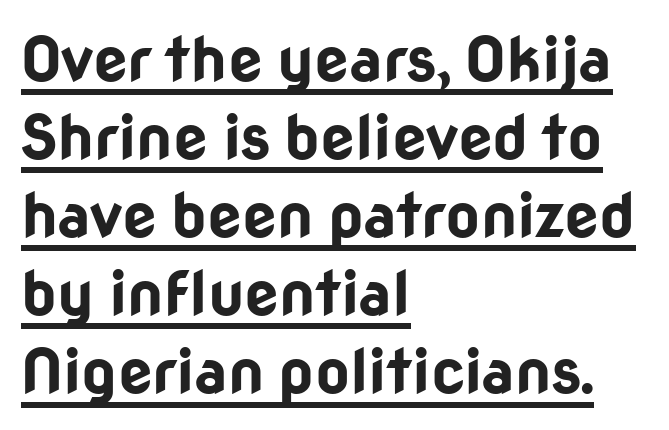
{"serif": "no", "italic": "no", "bold": "yes", "weight": "bold", "width": "normal", "stroke_contrast": "low", "x_height": "medium", "monospaced": "no", "underline": "yes", "align": "left", "line_spacing": "normal", "line_spacing_ratio": 1.28, "letter_spacing": "normal", "letter_spacing_em": 0.0, "glyph_px": 61}
